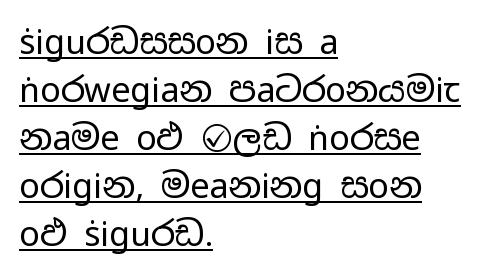
There is no visible air inserted between adjacent glyphs. The letters stand straight up with perfectly vertical stems. Line spacing here is normal. A sans-serif font was chosen for this passage. Is the block centered? No — it sits flush against the left margin. These glyphs show unthickened strokes, regular width or finer.
